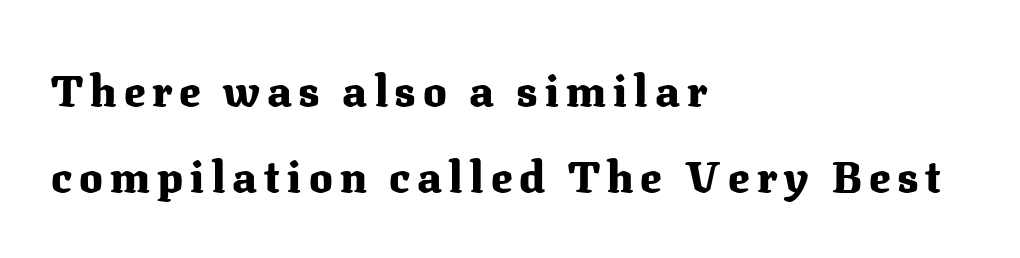
The image shows 44 px heavy serif type, upright; set left-aligned, loose line spacing (1.95x), not underlined; medium stroke contrast and a medium x-height.
